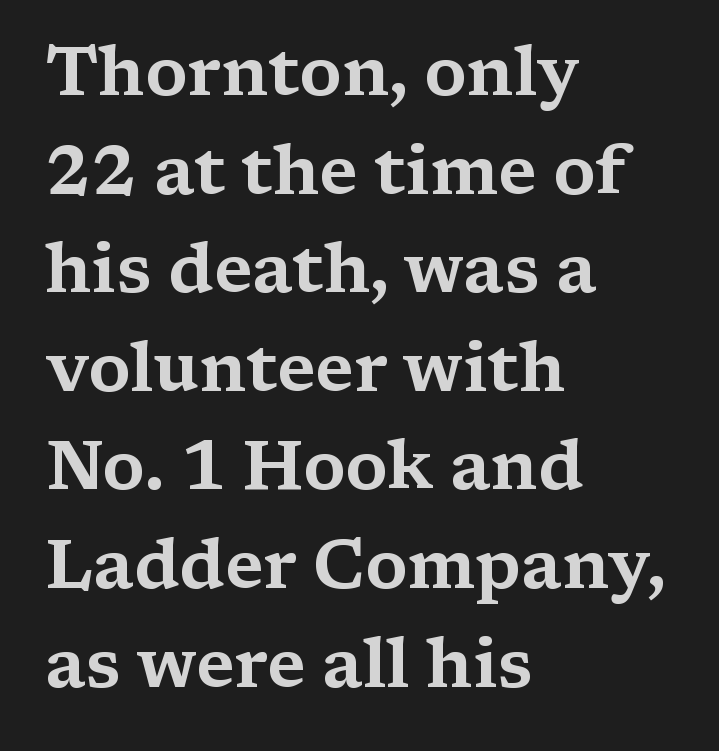
{"serif": "yes", "italic": "no", "width": "wide", "stroke_contrast": "medium", "x_height": "medium", "monospaced": "no", "underline": "no", "align": "left", "line_spacing": "normal", "line_spacing_ratio": 1.45, "letter_spacing": "normal", "letter_spacing_em": 0.0, "glyph_px": 68}
